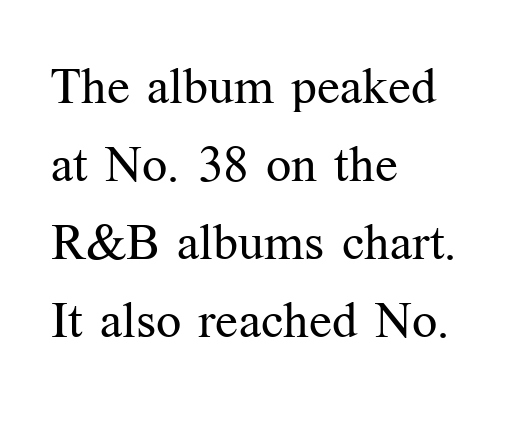
{"serif": "yes", "italic": "no", "bold": "no", "weight": "regular", "width": "normal", "stroke_contrast": "medium", "x_height": "medium", "monospaced": "no", "underline": "no", "align": "left", "line_spacing": "normal", "line_spacing_ratio": 1.56, "letter_spacing": "normal", "letter_spacing_em": 0.0, "glyph_px": 50}
